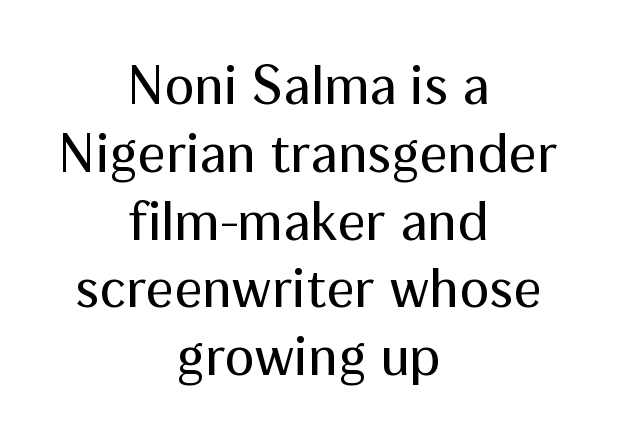
The image shows 56 px regular-weight sans-serif type, upright; set centered, line spacing 1.21x, normal letter spacing, not underlined; medium stroke contrast and a medium x-height.
